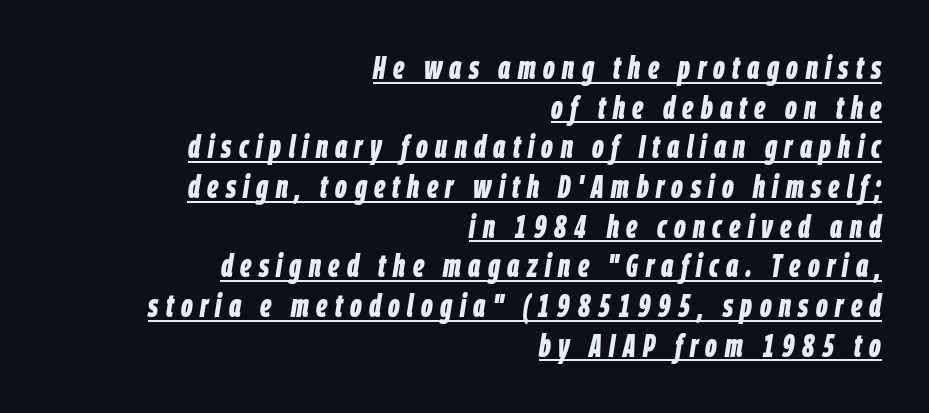
Heavy-handed strokes throughout: this text is bold. Think of a printed novel: that variable character pitch is what you see here. The paragraph shown leans on its right margin. Tracking value appears strongly positive — letters spread wide. Rendered with sloped, italic letterforms.
